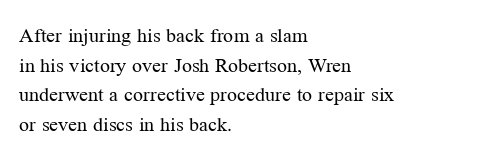
The image shows 20 px text type, upright; set left-aligned, normal line spacing (1.48x), normal letter spacing, not underlined.
